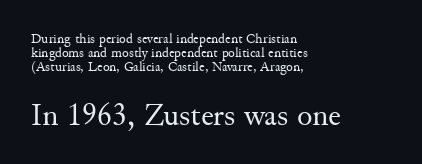
{"serif": "yes", "italic": "no", "bold": "no", "weight": "regular", "width": "normal", "stroke_contrast": "medium", "x_height": "small", "monospaced": "no", "underline": "no", "align": "left", "line_spacing": "tight", "line_spacing_ratio": 1.01, "letter_spacing": "normal", "letter_spacing_em": 0.0, "larger_block": "second", "size_ratio": 2.29, "glyph_px": 32}
